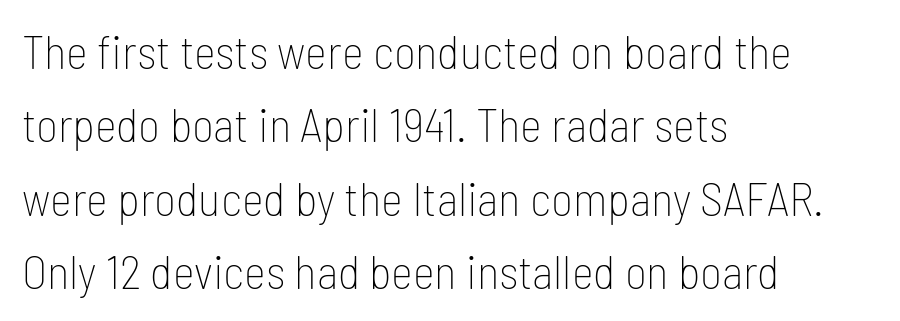
The image shows 47 px thin, condensed sans-serif type, upright; set left-aligned, normal line spacing (1.56x), normal letter spacing, not underlined; low stroke contrast and a medium x-height.
